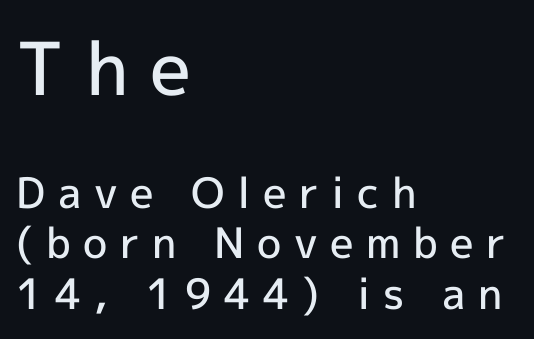
Only glyphs here, with clear space below each row. Which margin do the lines hug? The left one — the right edge is uneven. Note the varied advance widths — an 'i' is clearly narrower than an 'm'. To sum up the face: it is a sans, with no serifs.
